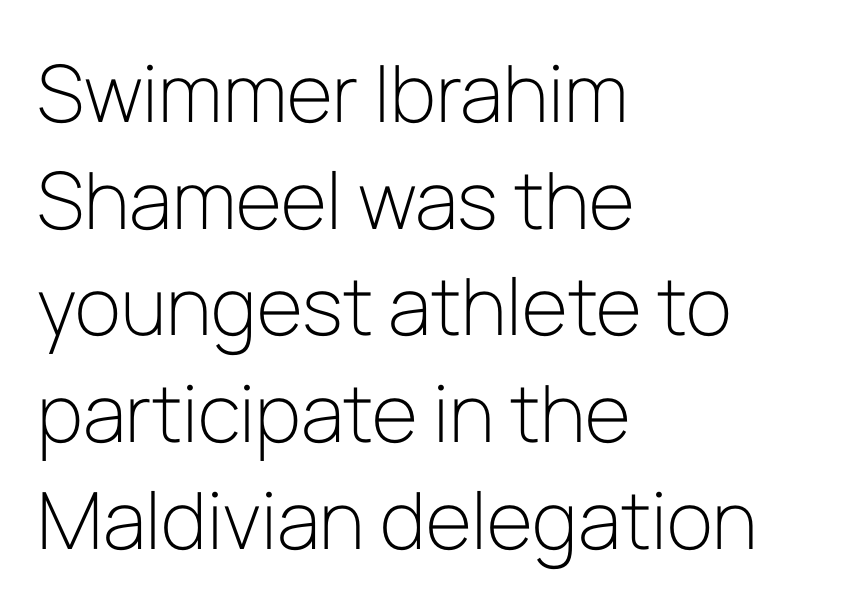
The image shows 79 px light sans-serif type, upright; set left-aligned, normal line spacing (1.35x), normal letter spacing, not underlined; low stroke contrast and a medium x-height.
